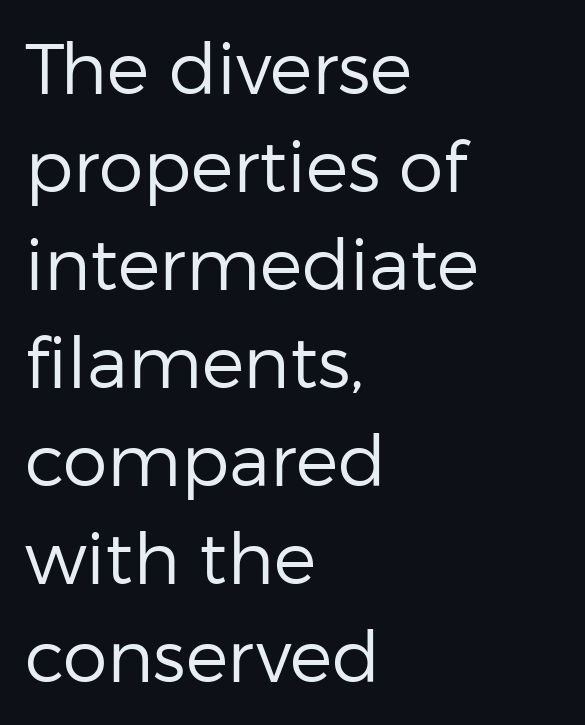
{"serif": "no", "italic": "no", "bold": "no", "weight": "regular", "width": "normal", "stroke_contrast": "low", "x_height": "medium", "monospaced": "no", "underline": "no", "align": "left", "line_spacing": "normal", "line_spacing_ratio": 1.38, "letter_spacing": "normal", "letter_spacing_em": 0.0, "glyph_px": 71}
